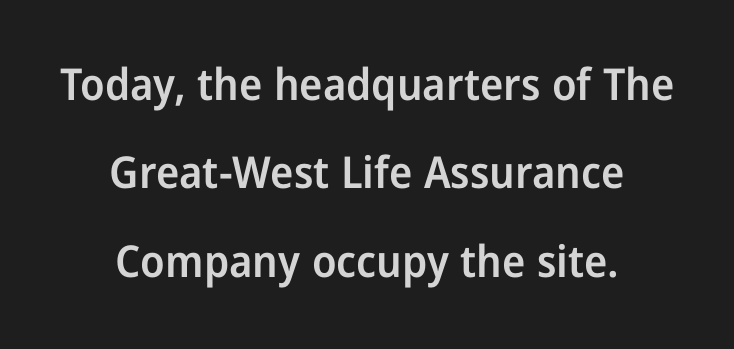
The image shows 44 px semibold sans-serif type, upright; set centered, loose line spacing (2.01x), normal letter spacing, not underlined; low stroke contrast and a medium x-height.
